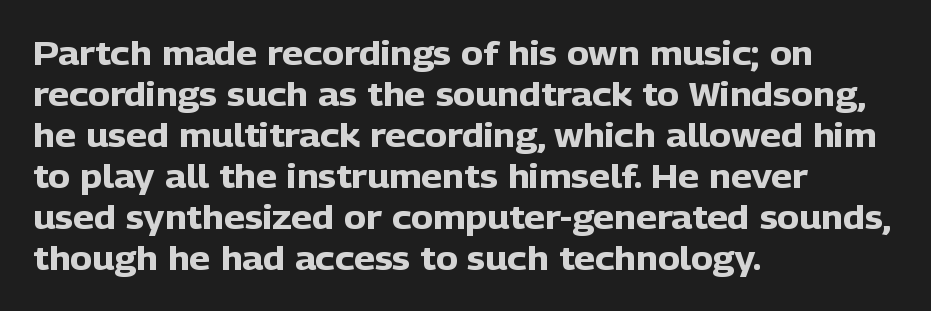
This sample has the flowing, uneven cadence of proportional lettering. Descenders hang freely into open space. Check where the strokes stop: nothing finishes them off — pure sans. Look at the tracking — it's just the regular setting, nothing added.
